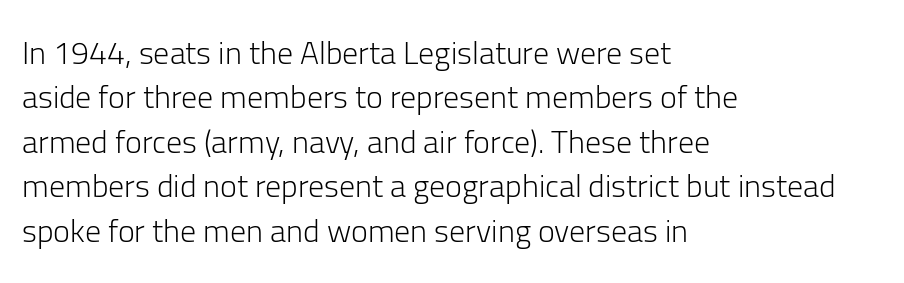
Q: Is the text bold? A: No.
Q: Is the text italic (slanted)? A: No, it is upright.
Q: Is the typeface a serif or a sans-serif typeface? A: Sans-serif.
Q: Is the text underlined? A: No.
Q: How is the paragraph aligned? A: Left-aligned.
Q: Is the spacing between letters normal or unusually wide? A: Normal.
Q: Is the spacing between lines tight, normal or loose? A: Normal.
Q: Width (condensed, normal, or wide)? A: Normal.
Q: Stroke contrast? A: Low.
Q: x-height? A: Medium.
Q: Monospaced? A: No.
